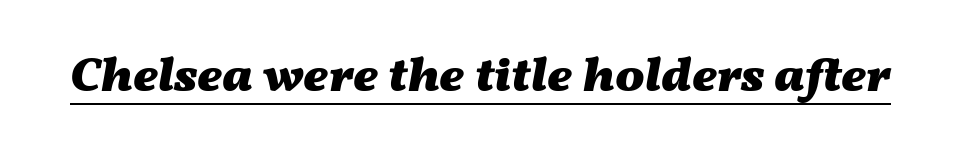
Q: Is the text bold? A: Yes.
Q: Is the text italic (slanted)? A: Yes, it leans right by about 11 degrees.
Q: Is the text underlined? A: Yes.
Q: Is the spacing between letters normal or unusually wide? A: Normal.
Q: Width (condensed, normal, or wide)? A: Wide.
Q: Stroke contrast? A: Medium.
Q: x-height? A: Medium.
Q: Monospaced? A: No.
